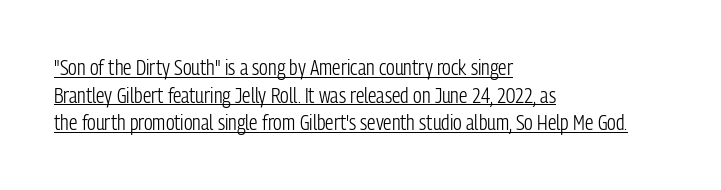
{"italic": "no", "bold": "no", "underline": "yes", "align": "left", "line_spacing": "normal", "line_spacing_ratio": 1.32, "letter_spacing": "normal", "letter_spacing_em": 0.0, "glyph_px": 21}
